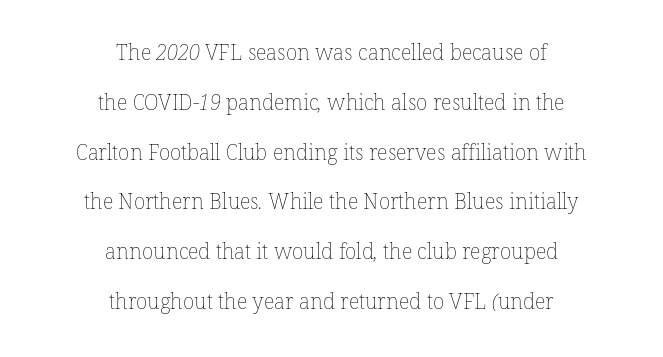
Q: Is the text bold? A: No.
Q: Is the text underlined? A: No.
Q: How is the paragraph aligned? A: Centered.
Q: Is the spacing between letters normal or unusually wide? A: Normal.
Q: Is the spacing between lines tight, normal or loose? A: Loose.
